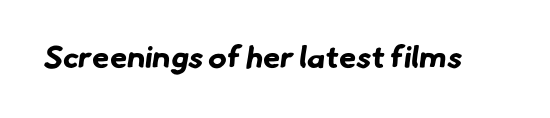
Standard letterfit; no display-style spreading of the glyphs. These lines are composed in type without serifs. The rendering uses natural spacing where letterforms have individual widths. The rendering uses a bold face; every stroke is thick and dark. Words float on clear page, feet unadorned.
